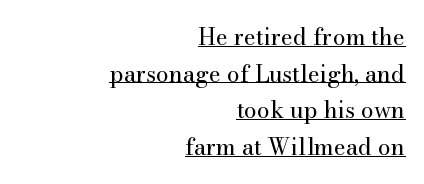
Q: Is the text bold? A: No.
Q: Is the text italic (slanted)? A: No, it is upright.
Q: Is the text underlined? A: Yes.
Q: How is the paragraph aligned? A: Right-aligned.
Q: Is the spacing between letters normal or unusually wide? A: Normal.
Q: Is the spacing between lines tight, normal or loose? A: Normal.
